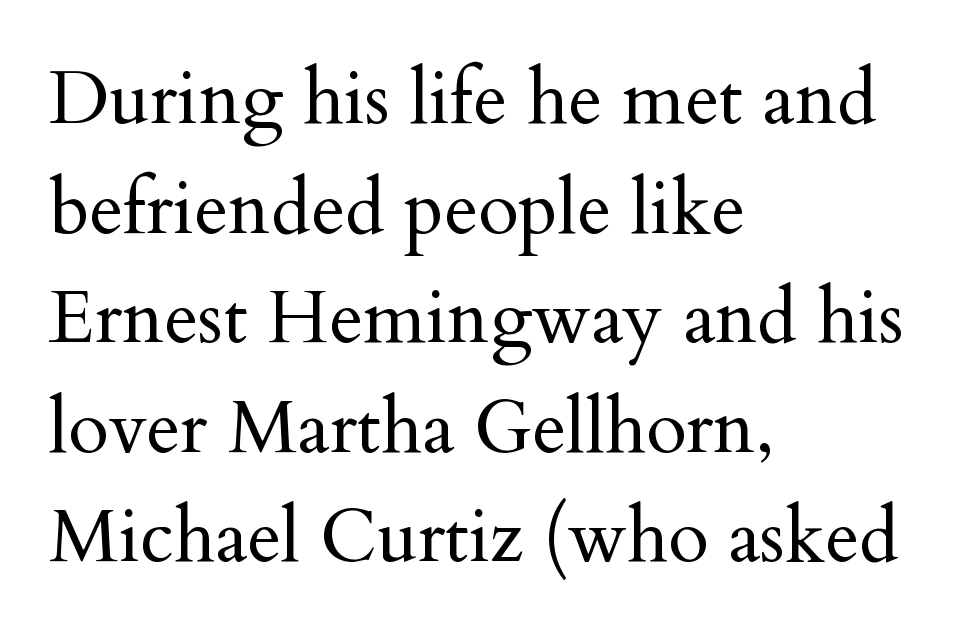
Q: Is the text bold? A: No.
Q: Is the text italic (slanted)? A: No, it is upright.
Q: Is the typeface a serif or a sans-serif typeface? A: Serif.
Q: Is the text underlined? A: No.
Q: How is the paragraph aligned? A: Left-aligned.
Q: Is the spacing between letters normal or unusually wide? A: Normal.
Q: Is the spacing between lines tight, normal or loose? A: Normal.
Q: Width (condensed, normal, or wide)? A: Normal.
Q: Stroke contrast? A: Medium.
Q: x-height? A: Small.
Q: Monospaced? A: No.
